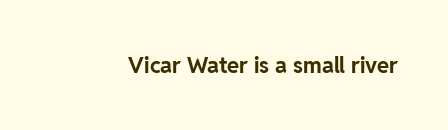
Q: Is the text bold? A: Yes.
Q: Is the text italic (slanted)? A: No, it is upright.
Q: Is the text underlined? A: No.
Q: Is the spacing between letters normal or unusually wide? A: Normal.
